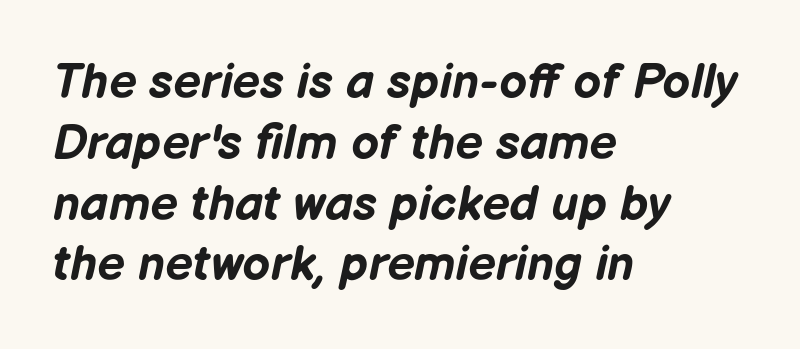
Q: Is the text bold? A: Yes.
Q: Is the text italic (slanted)? A: Yes, it leans right by about 12 degrees.
Q: Is the text underlined? A: No.
Q: How is the paragraph aligned? A: Left-aligned.
Q: Is the spacing between letters normal or unusually wide? A: Normal.
Q: Width (condensed, normal, or wide)? A: Normal.
Q: Stroke contrast? A: Low.
Q: x-height? A: Medium.
Q: Monospaced? A: No.
